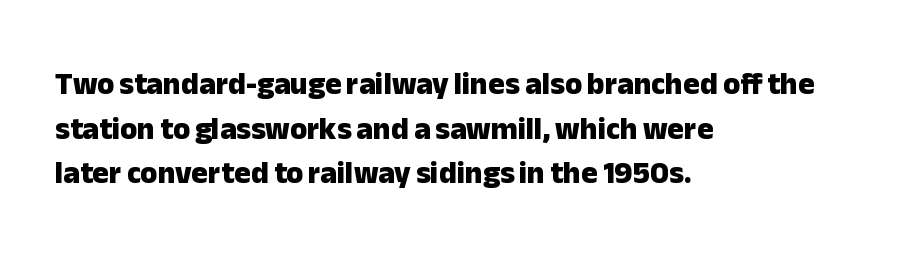
Q: Is the text bold? A: Yes.
Q: Is the text italic (slanted)? A: No, it is upright.
Q: Is the typeface a serif or a sans-serif typeface? A: Sans-serif.
Q: Is the text underlined? A: No.
Q: How is the paragraph aligned? A: Left-aligned.
Q: Is the spacing between letters normal or unusually wide? A: Normal.
Q: Is the spacing between lines tight, normal or loose? A: Normal.
Q: Width (condensed, normal, or wide)? A: Normal.
Q: Stroke contrast? A: Low.
Q: x-height? A: Medium.
Q: Monospaced? A: No.
